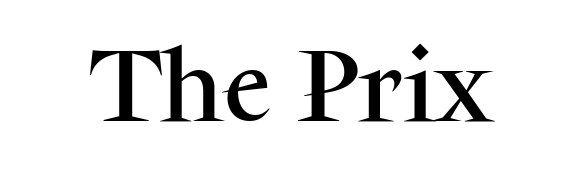
The image shows 80 px serif type, upright; set normal letter spacing, not underlined; medium stroke contrast and a medium x-height.
